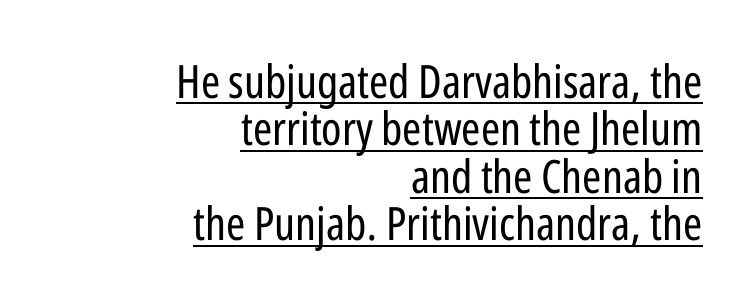
The image shows 46 px regular-weight, condensed sans-serif type, upright; set right-aligned, tight line spacing (1.03x), normal letter spacing, underlined; low stroke contrast and a medium x-height.
